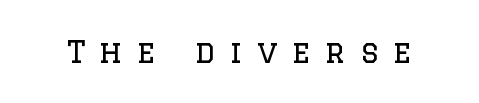
The image shows 30 px regular-weight serif type, upright; set unusually wide letter spacing (+0.48 em), not underlined; low stroke contrast and a large x-height.
